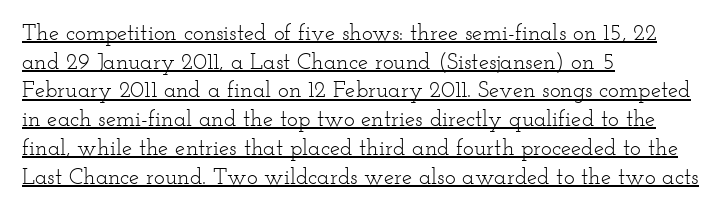
You could call the tracking neutral — neither tight nor loose. Does the lettering tilt? It doesn't — this is upright. Weight: regular or lighter. Reading down the block, your eye returns to a fixed left position each line. The glyphs are accompanied by a horizontal stroke just below them. Reading down the column, the eye jumps a familiar distance to each next line.
